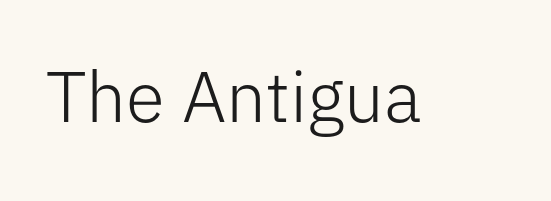
The image shows 71 px light sans-serif type, upright; set normal letter spacing, not underlined; low stroke contrast and a medium x-height.
